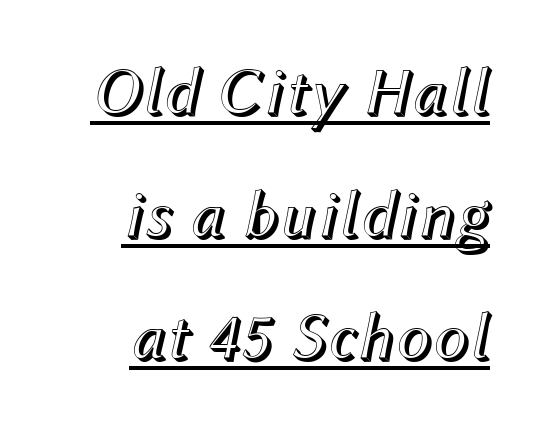
Q: Is the text italic (slanted)? A: Yes, it leans right by about 12 degrees.
Q: Is the text underlined? A: Yes.
Q: How is the paragraph aligned? A: Right-aligned.
Q: Is the spacing between letters normal or unusually wide? A: Normal.
Q: Width (condensed, normal, or wide)? A: Normal.
Q: x-height? A: Medium.
Q: Monospaced? A: No.
